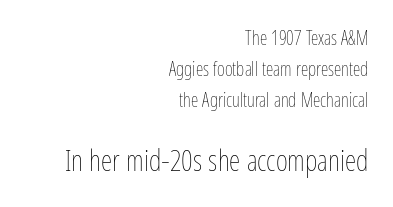
A typesetter would call this proportional, since set widths differ per character. The second block has been scaled up relative to the first. The rendering uses a moderate line-height, typical for paragraphs. No extra tracking has been applied to these lines. Check the space under the baseline: it is left empty.
